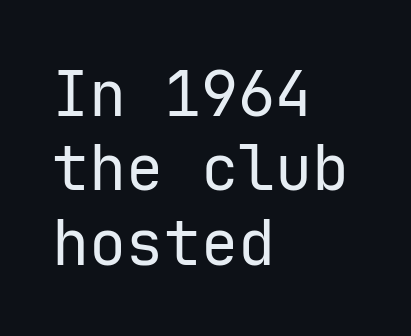
Grotesque or geometric, the face here clearly has no serifs. The type is set solid horizontally, with unmodified tracking. You could count columns in this text — the font is strictly monospaced. Compared with a typical body face, this is equally light or lighter still.
